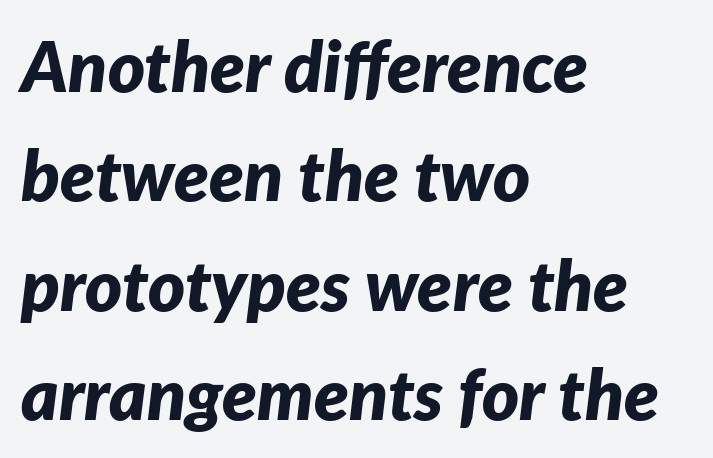
Here the designer chose a conventional face with non-uniform glyph widths. No word sits above an underline. Students, note that the glyphs here touch the page at normal intervals. Set as a true bold cut, around the 700 mark. Is the type slanted? Yes — the strokes lean at a clear angle. Leading: standard.
